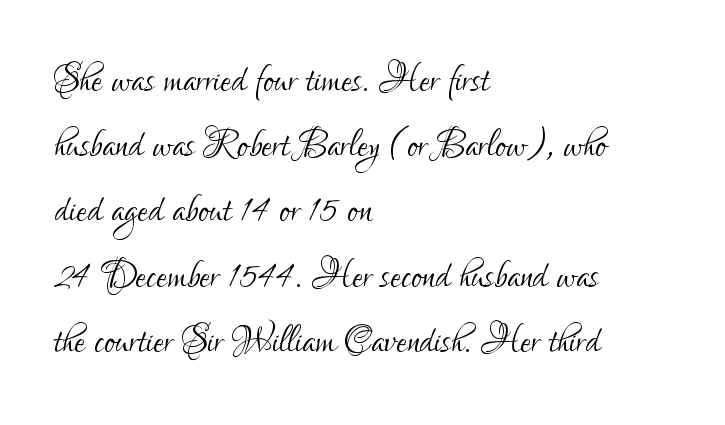
Q: Is the text bold? A: No.
Q: Is the text italic (slanted)? A: Yes.
Q: Is the typeface a serif or a sans-serif typeface? A: Sans-serif.
Q: Is the text underlined? A: No.
Q: How is the paragraph aligned? A: Left-aligned.
Q: Is the spacing between letters normal or unusually wide? A: Normal.
Q: Is the spacing between lines tight, normal or loose? A: Normal.
Q: Width (condensed, normal, or wide)? A: Condensed.
Q: Stroke contrast? A: Low.
Q: x-height? A: Small.
Q: Monospaced? A: No.
